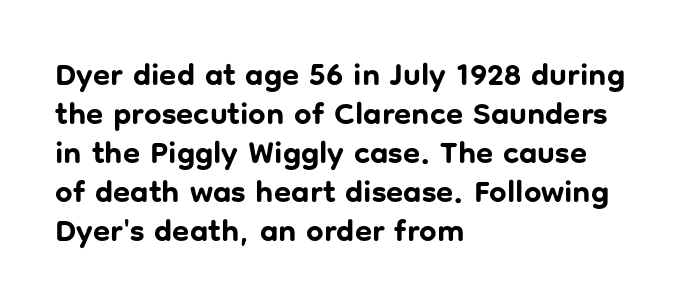
The image shows 31 px bold sans-serif type, upright; set left-aligned, normal line spacing (1.26x), normal letter spacing, not underlined; low stroke contrast and a medium x-height.
